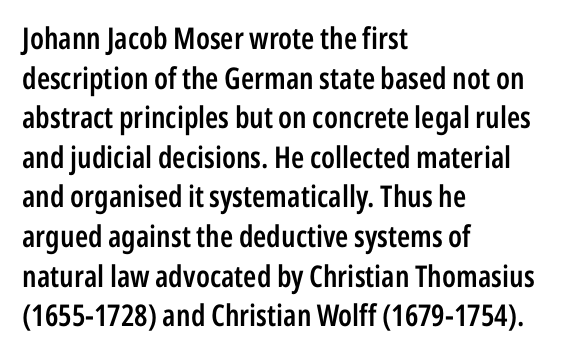
Q: Is the text bold? A: Semi-bold.
Q: Is the text italic (slanted)? A: No, it is upright.
Q: Is the typeface a serif or a sans-serif typeface? A: Sans-serif.
Q: Is the text underlined? A: No.
Q: How is the paragraph aligned? A: Left-aligned.
Q: Is the spacing between letters normal or unusually wide? A: Normal.
Q: Is the spacing between lines tight, normal or loose? A: Normal.
Q: Width (condensed, normal, or wide)? A: Condensed.
Q: Stroke contrast? A: Low.
Q: x-height? A: Medium.
Q: Monospaced? A: No.
